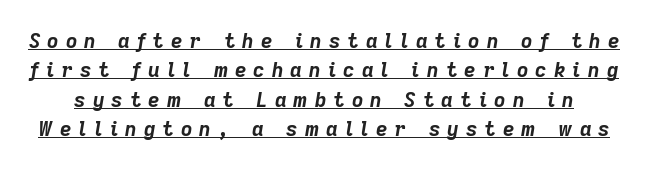
Q: Is the text bold? A: Yes.
Q: Is the text italic (slanted)? A: Yes, it leans right by about 9 degrees.
Q: Is the text underlined? A: Yes.
Q: Is the spacing between letters normal or unusually wide? A: Unusually wide.
Q: Is the spacing between lines tight, normal or loose? A: Normal.
